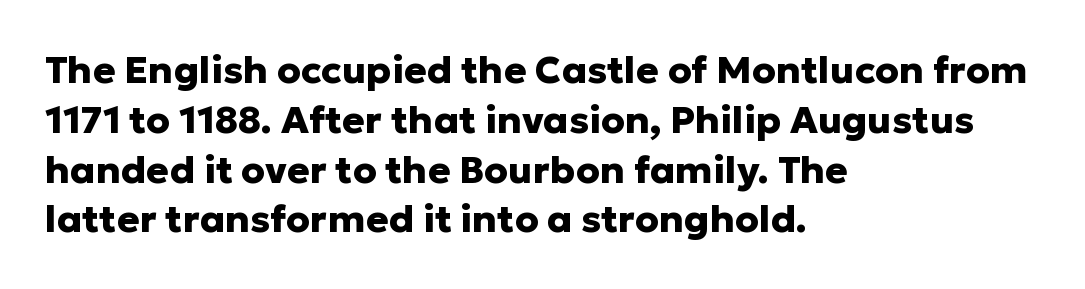
{"serif": "no", "italic": "no", "bold": "yes", "weight": "heavy", "width": "normal", "stroke_contrast": "low", "x_height": "medium", "monospaced": "no", "underline": "no", "align": "left", "line_spacing": "normal", "line_spacing_ratio": 1.31, "letter_spacing": "normal", "letter_spacing_em": 0.0, "glyph_px": 38}
